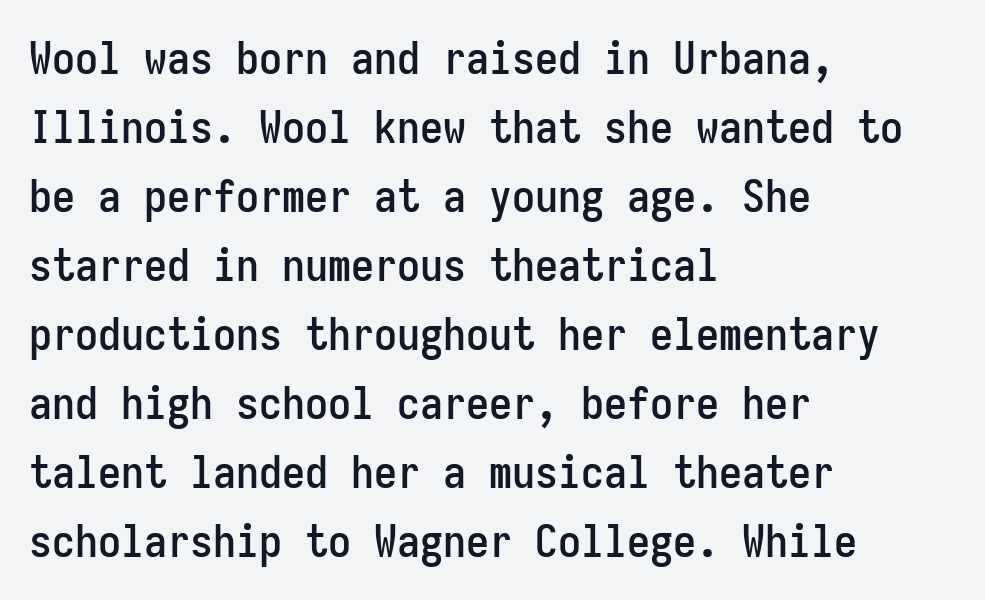
The image shows 46 px condensed sans-serif type, upright, monospaced; set left-aligned, normal line spacing (1.5x), normal letter spacing, not underlined; low stroke contrast and a medium x-height.
